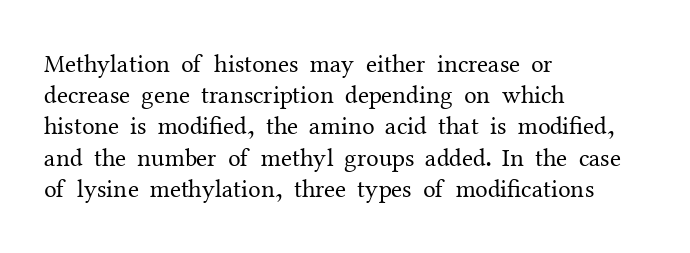
The image shows 25 px text type, upright; set left-aligned, normal line spacing (1.25x), normal letter spacing, not underlined.
